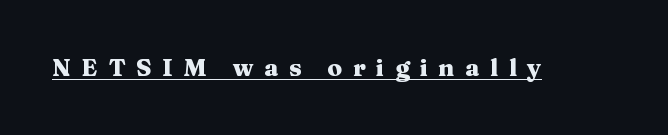
A typesetter would mark this as roman, not italic. Underlining? Definitely there. How are the letters spaced? Widely, with obvious added tracking. This is heavy type, rendered in bold.
